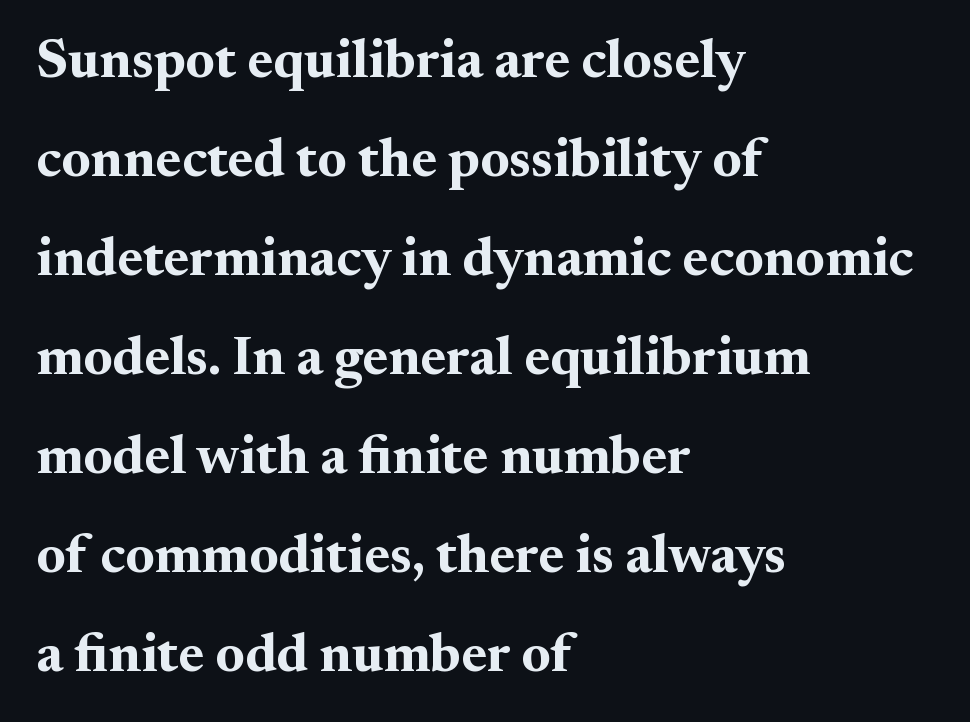
{"serif": "yes", "italic": "no", "bold": "yes", "weight": "bold", "width": "normal", "stroke_contrast": "medium", "x_height": "small", "monospaced": "no", "underline": "no", "align": "left", "line_spacing_ratio": 1.8, "letter_spacing": "normal", "letter_spacing_em": 0.0, "glyph_px": 55}
